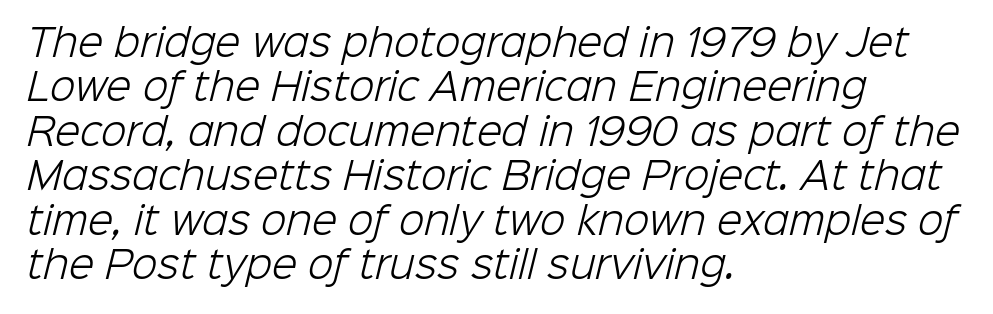
Q: Is the text bold? A: No.
Q: Is the typeface a serif or a sans-serif typeface? A: Sans-serif.
Q: Is the text underlined? A: No.
Q: How is the paragraph aligned? A: Left-aligned.
Q: Is the spacing between letters normal or unusually wide? A: Normal.
Q: Width (condensed, normal, or wide)? A: Normal.
Q: Stroke contrast? A: Low.
Q: x-height? A: Medium.
Q: Monospaced? A: No.
